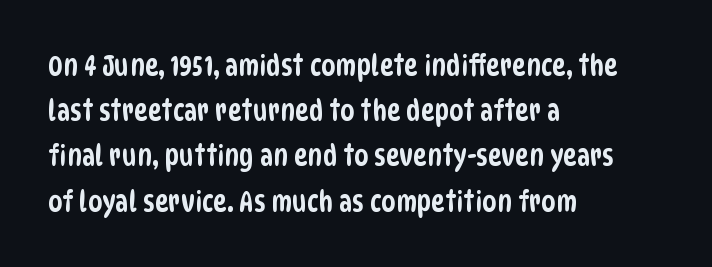
If you measured baseline to baseline, you'd find a middling distance. Honestly, the letter spacing is just normal — you wouldn't notice it. Varying glyph widths throughout — classic text-font behaviour. Plain, unruled lines of type. Examine the stroke ends and you'll find no serifs. This sample is left-justified, so line endings fall wherever the words run out.
